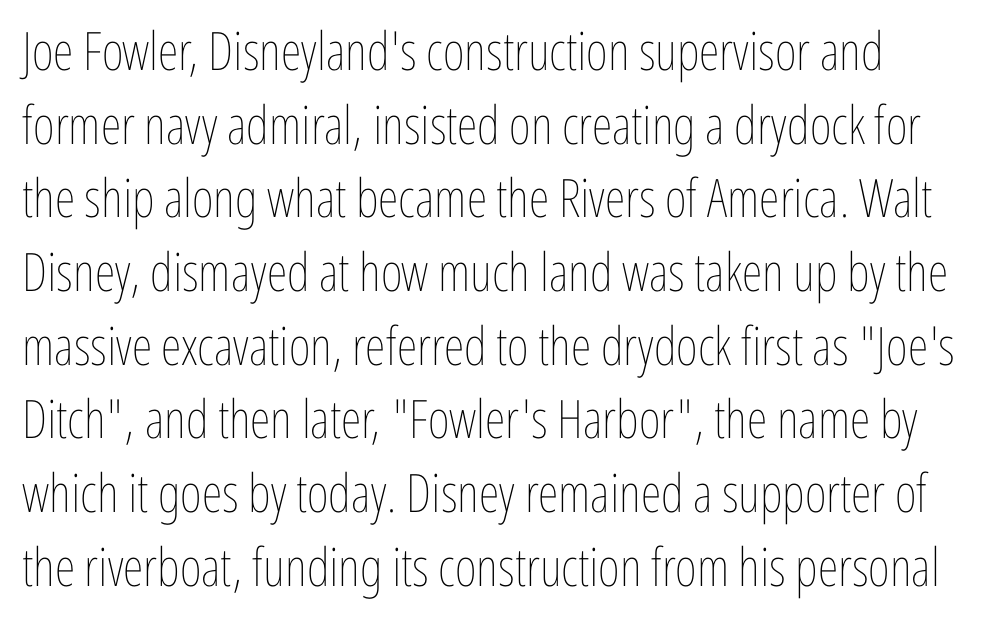
Q: Is the text bold? A: No.
Q: Is the text italic (slanted)? A: No, it is upright.
Q: Is the text underlined? A: No.
Q: Is the spacing between letters normal or unusually wide? A: Normal.
Q: Is the spacing between lines tight, normal or loose? A: Normal.
Q: Width (condensed, normal, or wide)? A: Condensed.
Q: Stroke contrast? A: Low.
Q: x-height? A: Medium.
Q: Monospaced? A: No.
